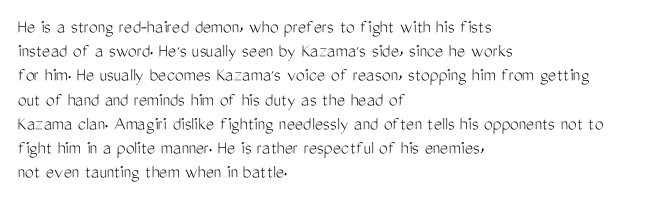
The image shows 20 px text type, upright; set left-aligned, line spacing 1.21x, normal letter spacing, not underlined.
